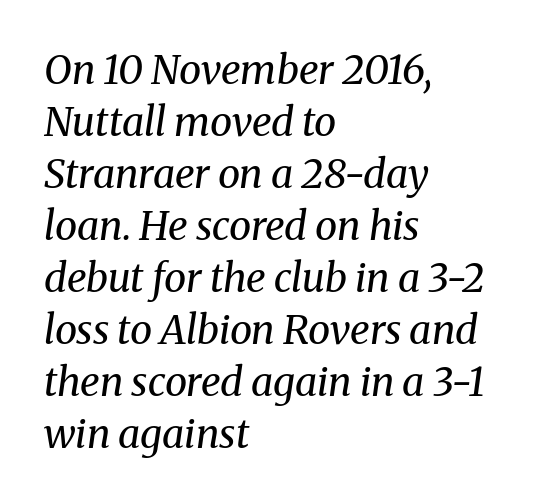
The image shows 40 px regular-weight serif type, italic (leaning right); set left-aligned, normal line spacing (1.3x), normal letter spacing, not underlined; medium stroke contrast and a medium x-height.
